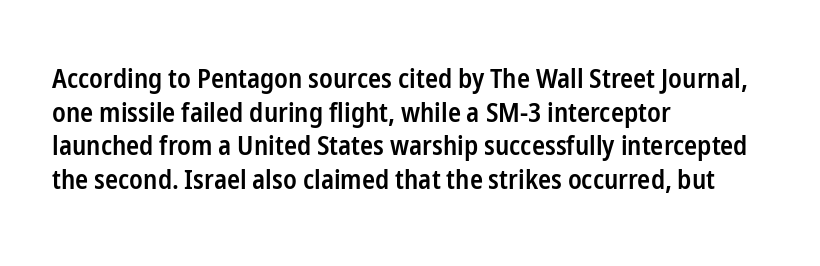
The image shows 27 px text type, upright; set left-aligned, normal line spacing (1.25x), normal letter spacing, not underlined.
